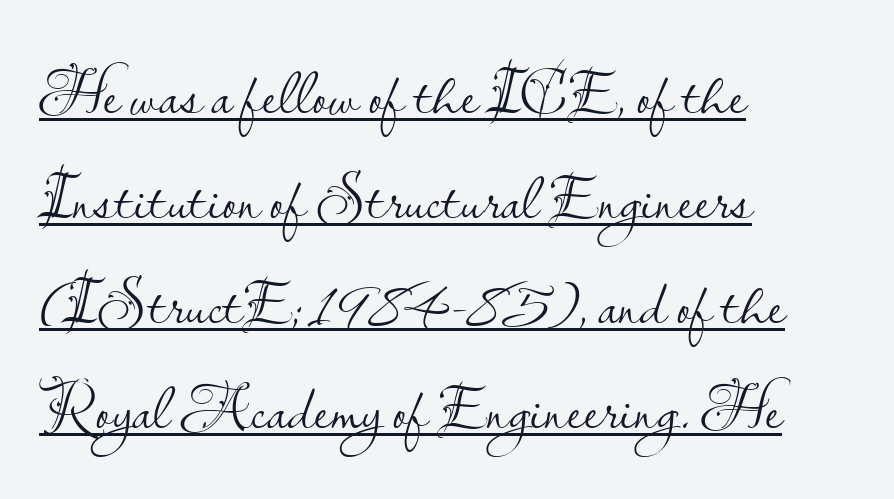
{"serif": "no", "bold": "no", "weight": "light", "width": "normal", "stroke_contrast": "low", "x_height": "small", "monospaced": "no", "underline": "yes", "align": "left", "line_spacing": "normal", "line_spacing_ratio": 1.59, "letter_spacing": "normal", "letter_spacing_em": 0.0, "glyph_px": 66}
